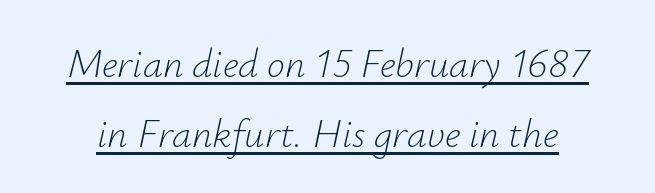
{"italic": "yes", "lean": "right", "slant_degrees": 12, "bold": "no", "weight": "light", "width": "normal", "stroke_contrast": "low", "x_height": "small", "monospaced": "no", "underline": "yes", "line_spacing_ratio": 1.74, "letter_spacing": "normal", "letter_spacing_em": 0.0, "glyph_px": 40}
